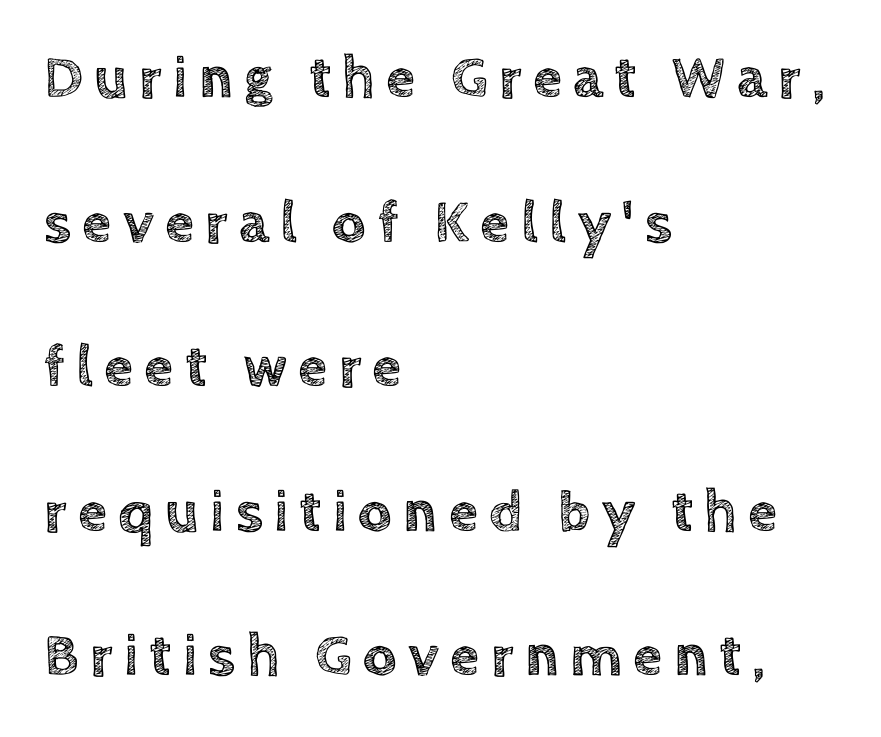
The image shows 59 px text type, upright; set left-aligned, loose line spacing (2.45x), not underlined; a large x-height.
